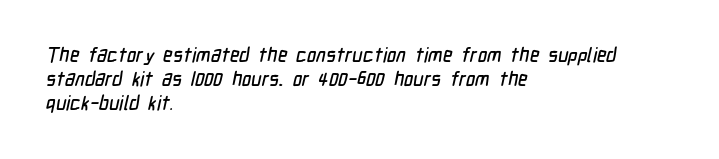
The image shows 20 px text type; set left-aligned, line spacing 1.21x, normal letter spacing, not underlined.
